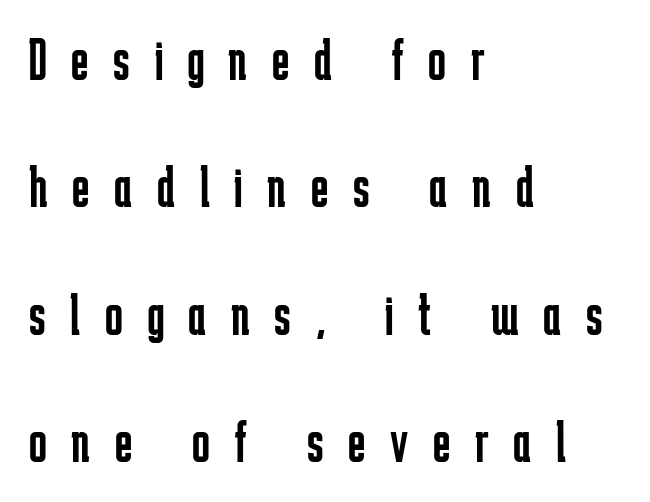
Compared with typical body copy, the letter spacing here is much looser. The passage shown is typeset with a sans-serif family. Is the stroke heavy? The answer is a plain regular-or-lighter. The space beneath each line is pristine and unruled. Vertically, the passage feels expansive, rows floating well apart. Ascenders rise straight up at ninety degrees.
